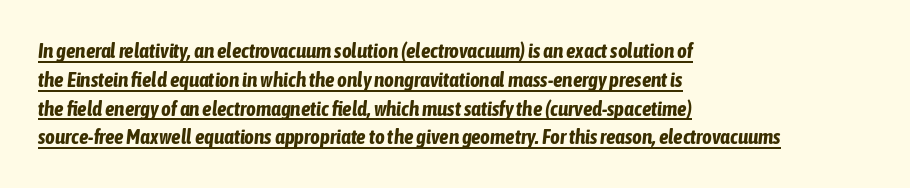
The image shows 21 px bold type, italic (leaning right); set left-aligned, normal line spacing (1.37x), normal letter spacing, underlined.
